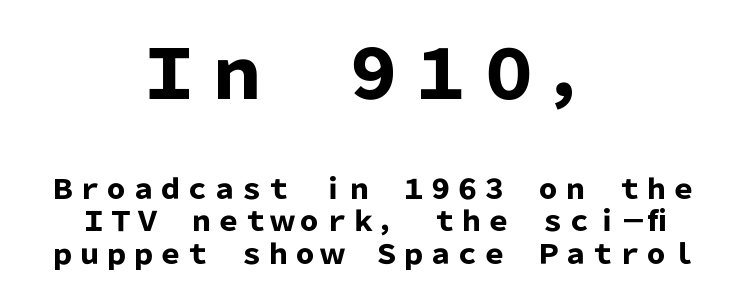
The image shows 68 px heavy sans-serif type, upright; set centered, line spacing 1.2x, normal letter spacing, not underlined; the first (top) block is 2.52x larger; low stroke contrast and a medium x-height.
